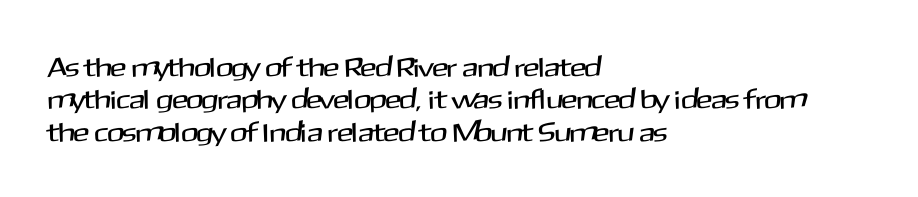
Designer's note — italics off, roman on. The specimen omits any rule beneath the text block's lines. No extra tracking has been applied to these lines. Each line starts at the same left margin while the right side varies.
